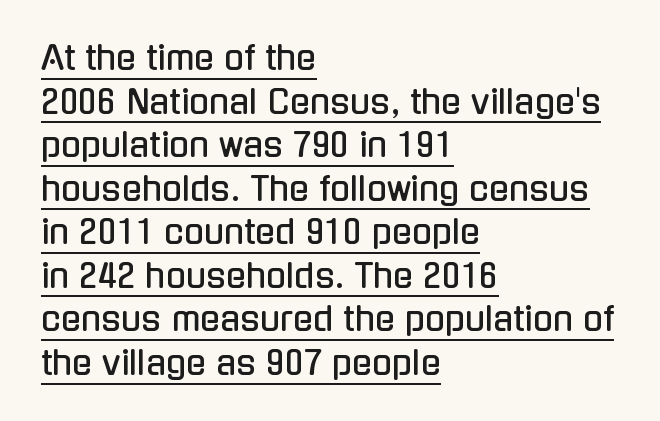
The image shows 33 px condensed sans-serif type, upright; set left-aligned, normal line spacing (1.32x), normal letter spacing, underlined; low stroke contrast and a medium x-height.
